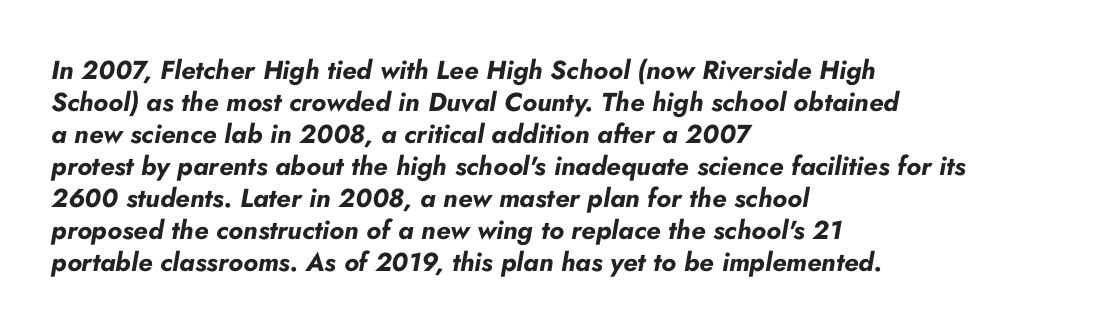
The image shows 26 px bold type, italic (leaning right); set left-aligned, line spacing 1.23x, normal letter spacing, not underlined.
